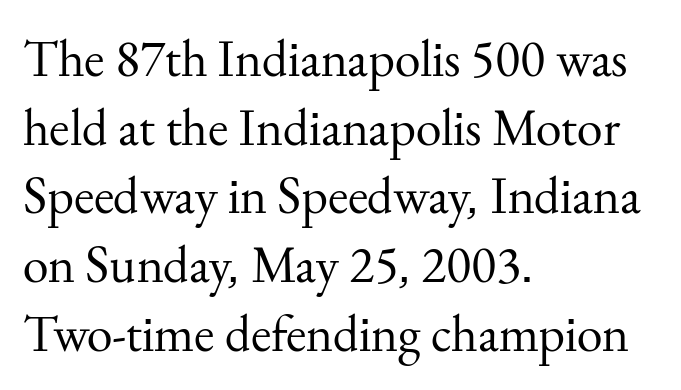
Q: Is the text bold? A: No.
Q: Is the text italic (slanted)? A: No, it is upright.
Q: Is the typeface a serif or a sans-serif typeface? A: Serif.
Q: Is the text underlined? A: No.
Q: How is the paragraph aligned? A: Left-aligned.
Q: Is the spacing between letters normal or unusually wide? A: Normal.
Q: Is the spacing between lines tight, normal or loose? A: Normal.
Q: Width (condensed, normal, or wide)? A: Normal.
Q: Stroke contrast? A: Medium.
Q: x-height? A: Small.
Q: Monospaced? A: No.
